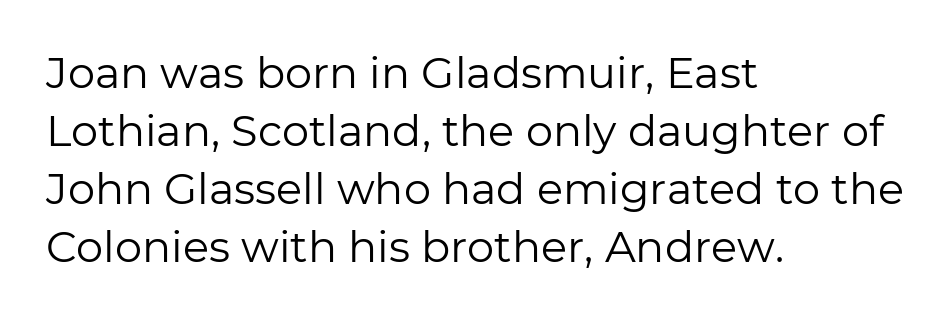
The image shows 43 px regular-weight sans-serif type, upright; set left-aligned, normal line spacing (1.35x), normal letter spacing, not underlined; low stroke contrast and a medium x-height.
